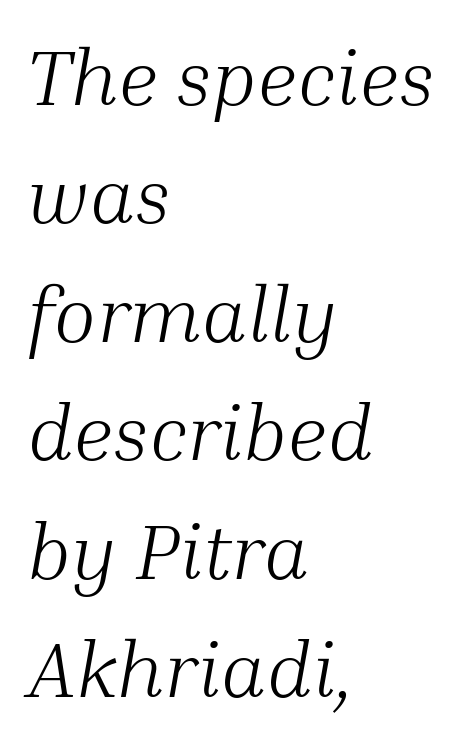
{"serif": "yes", "italic": "yes", "lean": "right", "slant_degrees": 10, "bold": "no", "weight": "light", "width": "normal", "stroke_contrast": "medium", "x_height": "medium", "monospaced": "no", "underline": "no", "align": "left", "line_spacing": "normal", "line_spacing_ratio": 1.5, "letter_spacing": "normal", "letter_spacing_em": 0.0, "glyph_px": 79}
